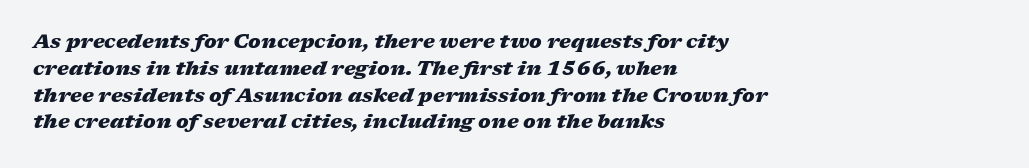
Q: Is the text bold? A: Yes.
Q: Is the text italic (slanted)? A: Yes, it leans right by about 17 degrees.
Q: Is the text underlined? A: No.
Q: How is the paragraph aligned? A: Left-aligned.
Q: Is the spacing between letters normal or unusually wide? A: Normal.
Q: Is the spacing between lines tight, normal or loose? A: Normal.
